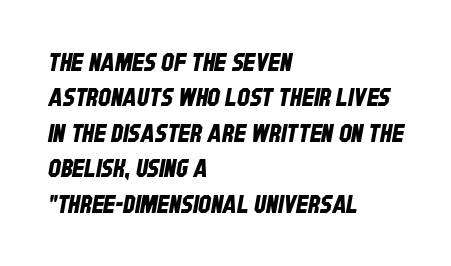
Q: Is the text underlined? A: No.
Q: How is the paragraph aligned? A: Left-aligned.
Q: Is the spacing between letters normal or unusually wide? A: Normal.
Q: Is the spacing between lines tight, normal or loose? A: Normal.
